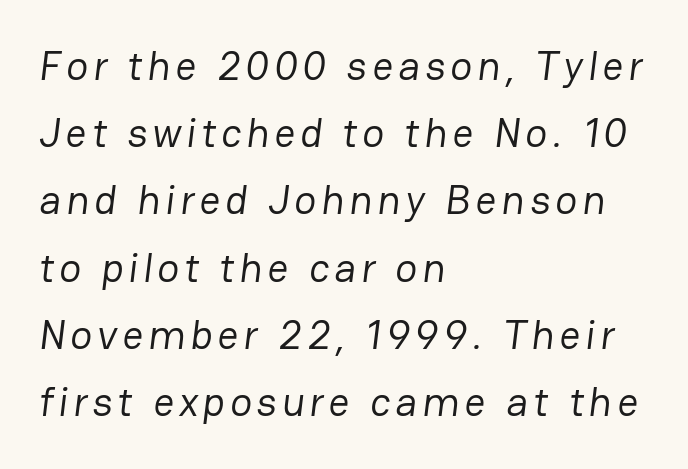
The image shows 41 px regular-weight sans-serif type; set left-aligned, normal line spacing (1.64x), not underlined; low stroke contrast and a medium x-height.
